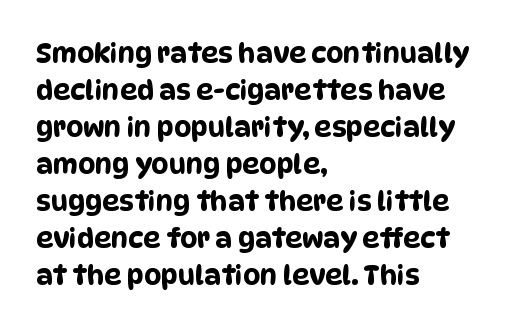
{"underline": "no", "align": "left", "line_spacing": "normal", "line_spacing_ratio": 1.37, "letter_spacing": "normal", "letter_spacing_em": 0.0, "glyph_px": 27}
